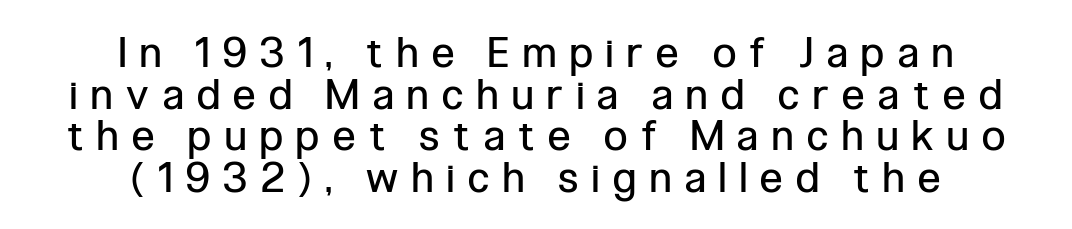
The image shows 42 px regular-weight, condensed sans-serif type, upright; set centered, tight line spacing (0.99x), unusually wide letter spacing (+0.33 em), not underlined; low stroke contrast and a medium x-height.
